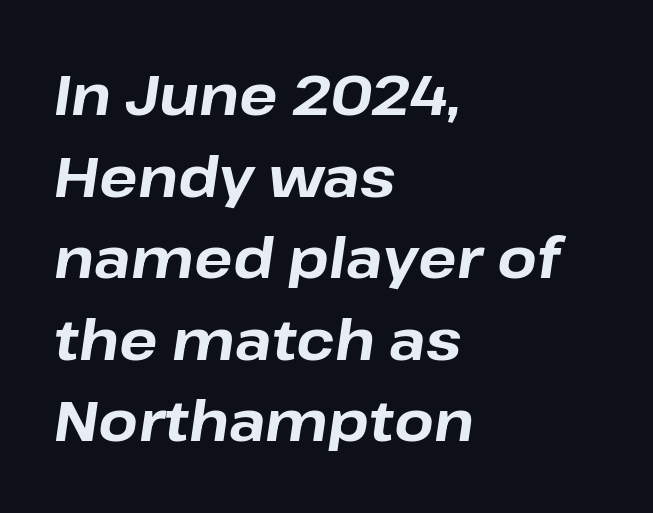
It's the slanting kind of type. Letters rest on an invisible, unmarked baseline. Which margin do the lines hug? The left one — the right edge is uneven. Pretty heavy lettering here — definitely bold.
